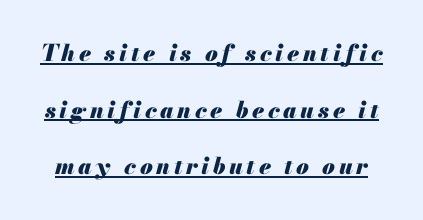
The image shows 23 px bold type, italic (leaning right); set loose line spacing (2.46x), underlined.
